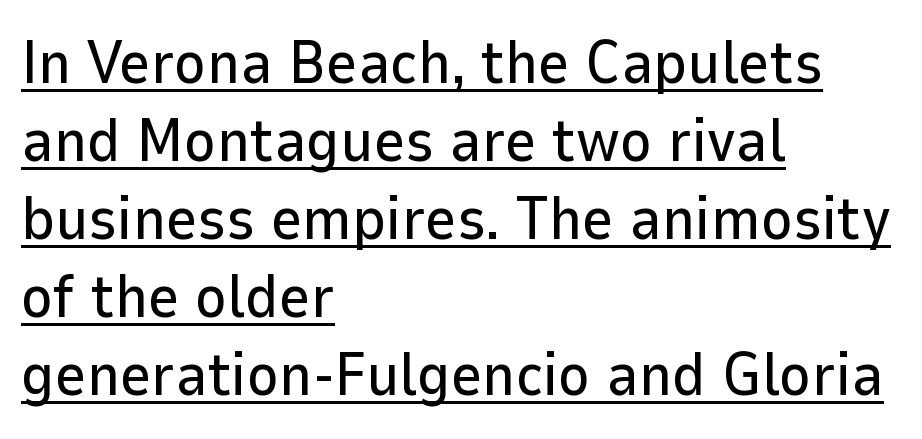
Q: Is the text italic (slanted)? A: No, it is upright.
Q: Is the typeface a serif or a sans-serif typeface? A: Sans-serif.
Q: Is the text underlined? A: Yes.
Q: How is the paragraph aligned? A: Left-aligned.
Q: Is the spacing between letters normal or unusually wide? A: Normal.
Q: Is the spacing between lines tight, normal or loose? A: Normal.
Q: Width (condensed, normal, or wide)? A: Normal.
Q: Stroke contrast? A: Low.
Q: x-height? A: Medium.
Q: Monospaced? A: No.
